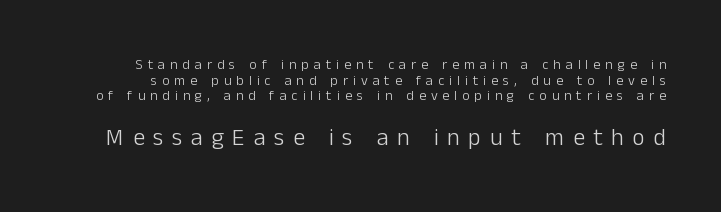
{"italic": "no", "bold": "no", "underline": "no", "line_spacing": "tight", "line_spacing_ratio": 1.12, "letter_spacing": "wide", "letter_spacing_em": 0.36, "larger_block": "second", "size_ratio": 1.71, "glyph_px": 24}
